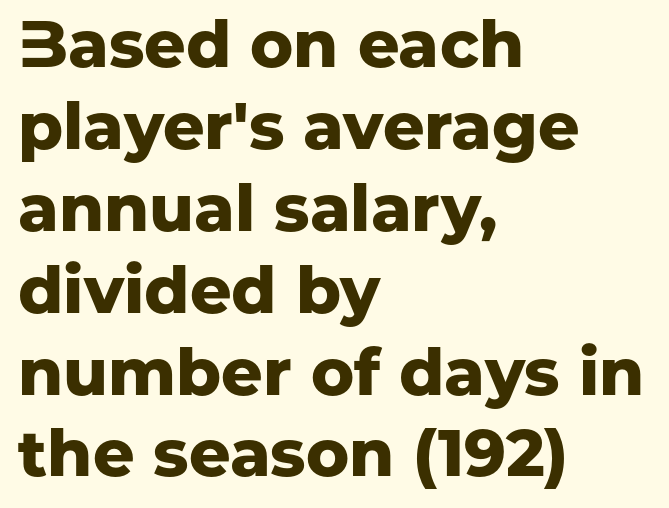
The image shows 65 px heavy sans-serif type, upright; set left-aligned, normal line spacing (1.26x), normal letter spacing, not underlined; low stroke contrast and a medium x-height.
